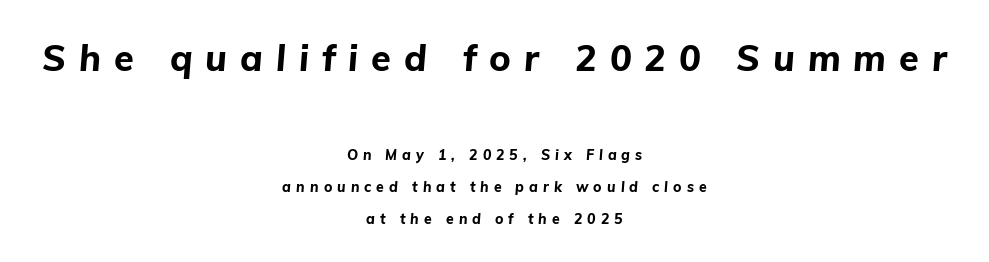
The image shows 36 px bold type, italic (leaning right); set centered, loose line spacing (2.28x), unusually wide letter spacing (+0.36 em), not underlined; the first (top) block is 2.57x larger; low stroke contrast and a medium x-height.
